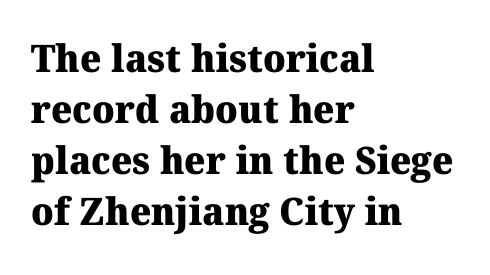
A typesetter would call this proportional, since set widths differ per character. Vertical spacing — default. Type without underlining. Letterform terminals end in serifs throughout the passage.
